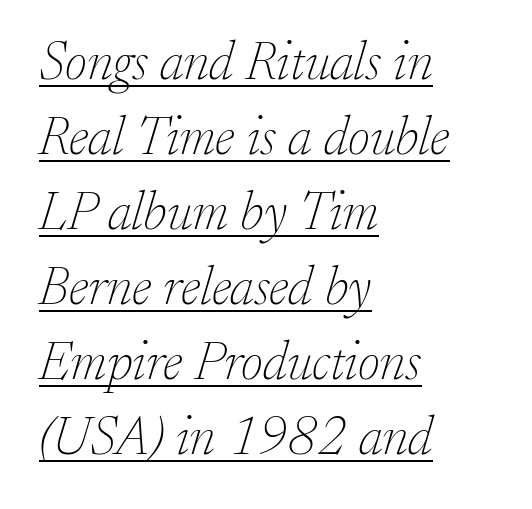
Q: Is the text bold? A: No.
Q: Is the text italic (slanted)? A: Yes, it leans right by about 17 degrees.
Q: Is the typeface a serif or a sans-serif typeface? A: Serif.
Q: Is the text underlined? A: Yes.
Q: How is the paragraph aligned? A: Left-aligned.
Q: Is the spacing between letters normal or unusually wide? A: Normal.
Q: Is the spacing between lines tight, normal or loose? A: Normal.
Q: Width (condensed, normal, or wide)? A: Normal.
Q: Stroke contrast? A: Low.
Q: x-height? A: Small.
Q: Monospaced? A: No.
